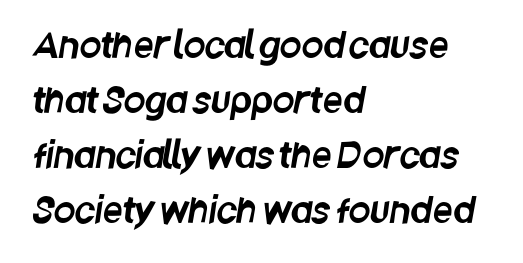
Q: Is the typeface a serif or a sans-serif typeface? A: Sans-serif.
Q: Is the text underlined? A: No.
Q: How is the paragraph aligned? A: Left-aligned.
Q: Is the spacing between letters normal or unusually wide? A: Normal.
Q: Is the spacing between lines tight, normal or loose? A: Normal.
Q: Width (condensed, normal, or wide)? A: Condensed.
Q: Stroke contrast? A: Low.
Q: x-height? A: Large.
Q: Monospaced? A: No.
